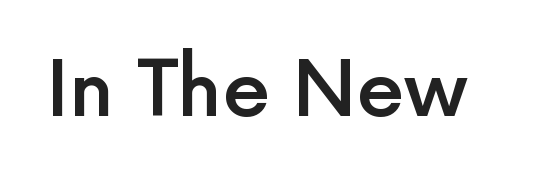
The horizontal fit of the characters is conventional and even. This sample has the flowing, uneven cadence of proportional lettering. The font family rendered here belongs to the sans-serif group. Beneath every word, the page is bare. The letters stand upright; this is a roman face. A bit beefed up — I'd call it semibold rather than bold.
